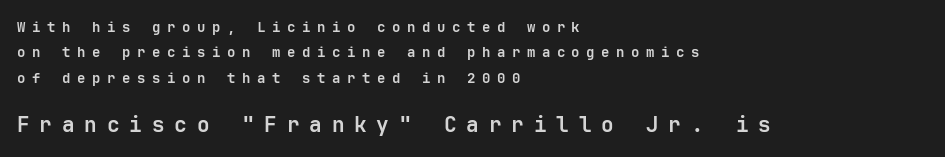
{"italic": "no", "bold": "yes", "underline": "no", "align": "left", "line_spacing_ratio": 1.82, "letter_spacing": "wide", "letter_spacing_em": 0.47, "larger_block": "second", "size_ratio": 1.5, "glyph_px": 21}
